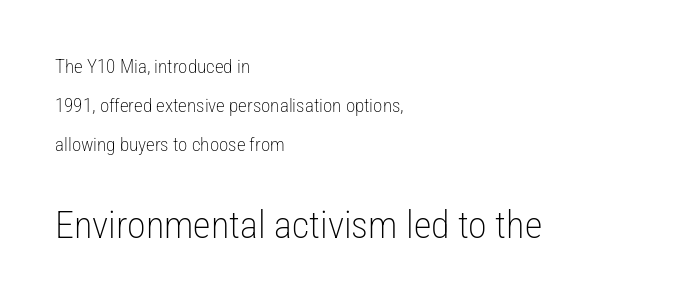
The image shows 38 px light, condensed sans-serif type, upright; set left-aligned, loose line spacing (2.04x), normal letter spacing, not underlined; the second (bottom) block is 2.0x larger; low stroke contrast and a medium x-height.
